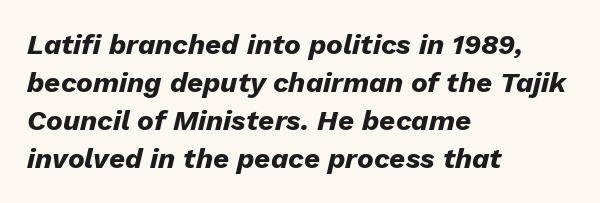
These lines were composed using italics. Vertically, the passage feels balanced, rows spaced as you'd expect. Looks like regular typesetting: each glyph gets only the width it needs. Caption: bold face, heavy strokes. A student would call this left alignment; a typographer would say flush left, rag right. The words here are not underlined.
